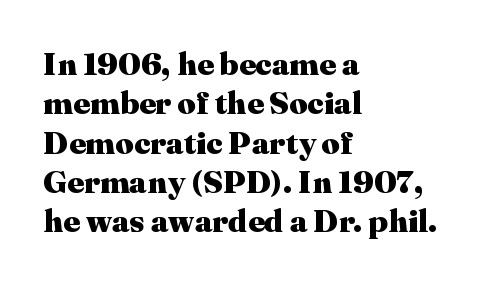
{"serif": "yes", "italic": "no", "bold": "yes", "weight": "heavy", "width": "normal", "stroke_contrast": "medium", "x_height": "medium", "monospaced": "no", "underline": "no", "align": "left", "line_spacing_ratio": 1.23, "letter_spacing": "normal", "letter_spacing_em": 0.0, "glyph_px": 32}
